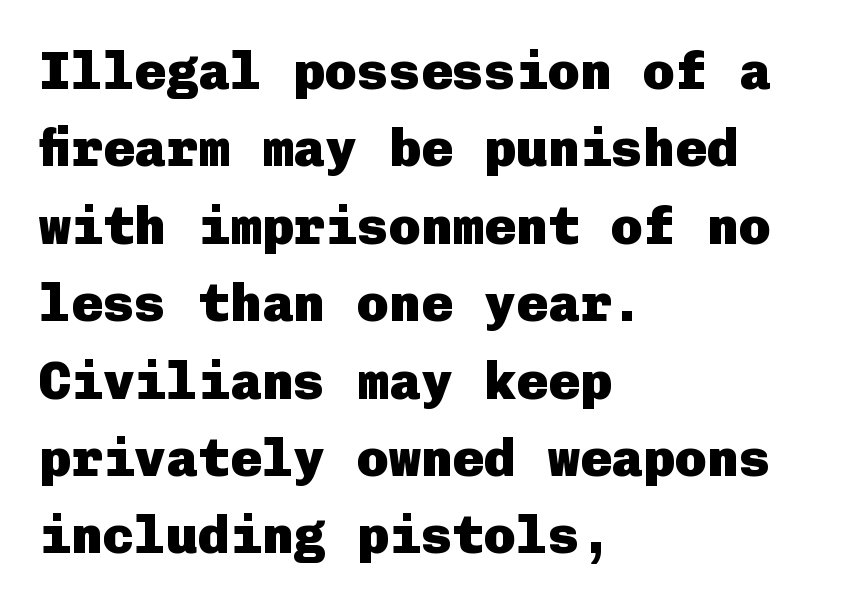
Q: Is the text bold? A: Yes.
Q: Is the text italic (slanted)? A: No, it is upright.
Q: Is the typeface a serif or a sans-serif typeface? A: Sans-serif.
Q: Is the text underlined? A: No.
Q: How is the paragraph aligned? A: Left-aligned.
Q: Is the spacing between letters normal or unusually wide? A: Normal.
Q: Is the spacing between lines tight, normal or loose? A: Normal.
Q: Width (condensed, normal, or wide)? A: Normal.
Q: Stroke contrast? A: Low.
Q: x-height? A: Medium.
